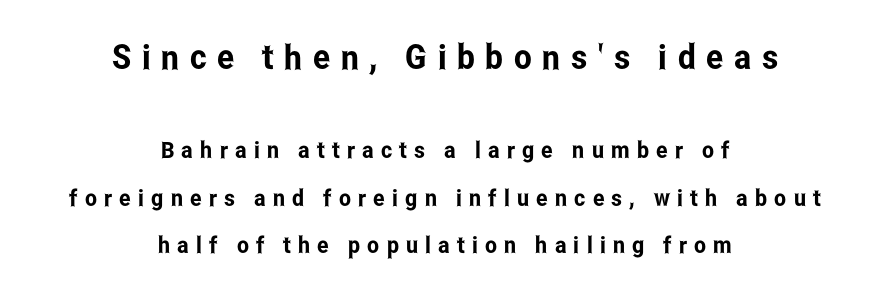
The image shows 34 px condensed sans-serif type, upright; set centered, loose line spacing (2.06x), unusually wide letter spacing (+0.31 em), not underlined; the first (top) block is 1.48x larger; low stroke contrast and a medium x-height.
